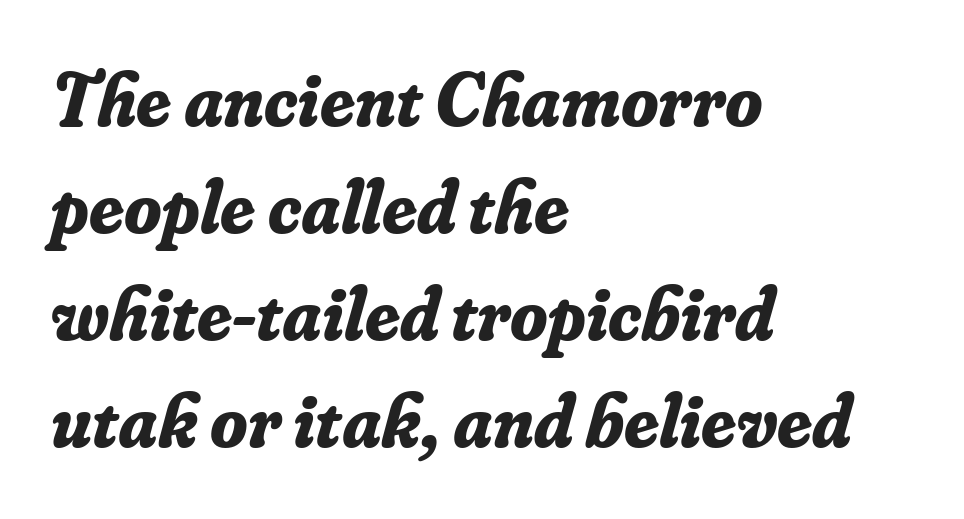
The font is running at its bold setting. Does extra space separate the letters? No, they use regular spacing. Tall strokes in this sample are angled rather than plumb. The letters advance in unequal steps, a hallmark of proportional type.
